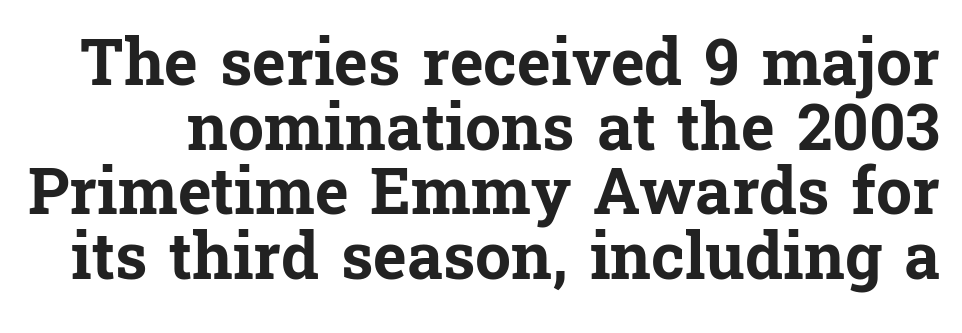
Small tapered or slab feet sit at the stroke ends, so this counts as serif. Each glyph is drawn with heavy, bold strokes. Very little white space separates one row of letters from the next. Unlike italic type, these characters show no tilt at all. The passage shown is typed in a proportional face where columns would drift.
